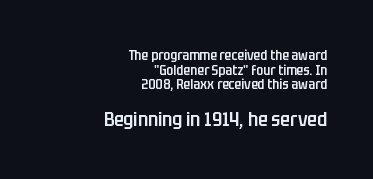
Q: Is the text bold? A: Semi-bold.
Q: Is the text italic (slanted)? A: No, it is upright.
Q: Is the text underlined? A: No.
Q: How is the paragraph aligned? A: Right-aligned.
Q: Is the spacing between letters normal or unusually wide? A: Normal.
Q: Is the spacing between lines tight, normal or loose? A: Tight.
Q: Which block of text is set in a larger size, the first (top) or the second (bottom)? A: The second (bottom) one.
